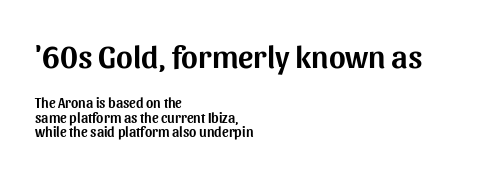
The image shows 32 px sans-serif type, upright; set left-aligned, tight line spacing (1.02x), normal letter spacing, not underlined; the first (top) block is 2.29x larger; medium stroke contrast and a medium x-height.
